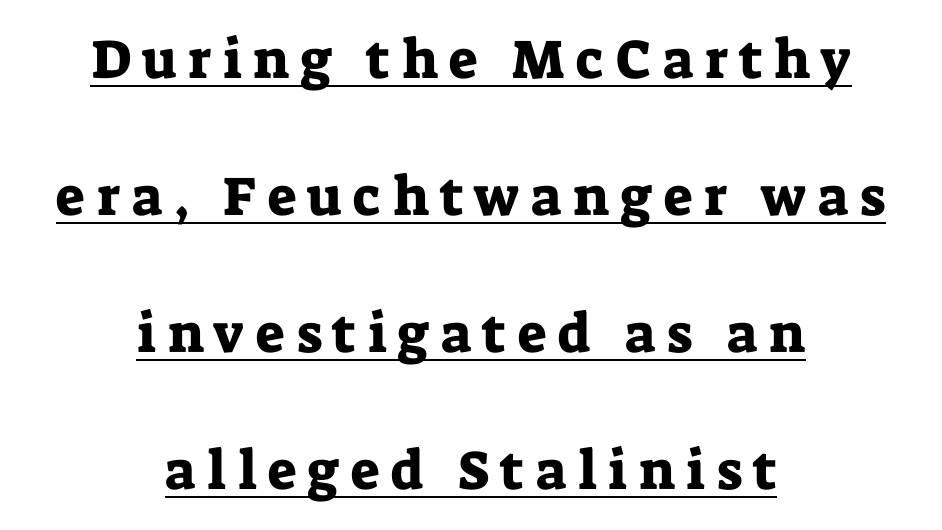
The image shows 55 px serif type, upright; set centered, loose line spacing (2.49x), unusually wide letter spacing (+0.21 em), underlined; low stroke contrast and a medium x-height.
